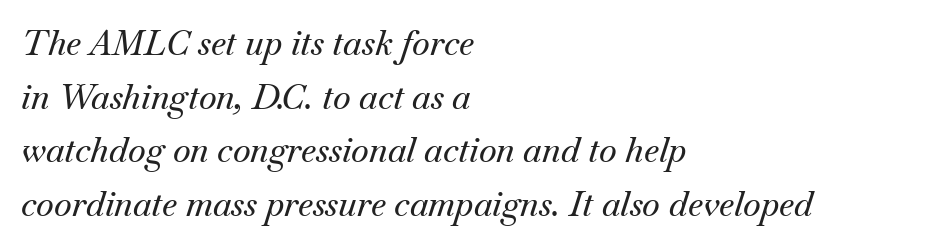
Q: Is the text italic (slanted)? A: Yes, it leans right by about 18 degrees.
Q: Is the typeface a serif or a sans-serif typeface? A: Serif.
Q: Is the text underlined? A: No.
Q: How is the paragraph aligned? A: Left-aligned.
Q: Is the spacing between letters normal or unusually wide? A: Normal.
Q: Is the spacing between lines tight, normal or loose? A: Normal.
Q: Width (condensed, normal, or wide)? A: Normal.
Q: Stroke contrast? A: Medium.
Q: x-height? A: Small.
Q: Monospaced? A: No.
